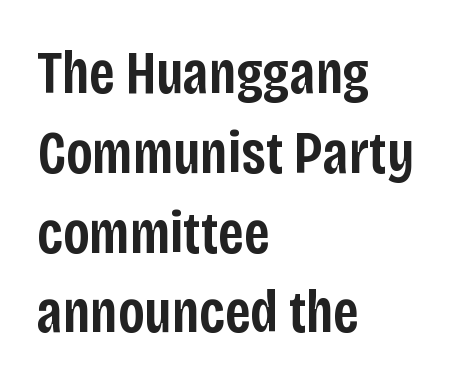
Q: Is the text bold? A: Semi-bold.
Q: Is the text italic (slanted)? A: No, it is upright.
Q: Is the typeface a serif or a sans-serif typeface? A: Sans-serif.
Q: Is the text underlined? A: No.
Q: How is the paragraph aligned? A: Left-aligned.
Q: Is the spacing between letters normal or unusually wide? A: Normal.
Q: Is the spacing between lines tight, normal or loose? A: Normal.
Q: Width (condensed, normal, or wide)? A: Condensed.
Q: Stroke contrast? A: Low.
Q: x-height? A: Large.
Q: Monospaced? A: No.
